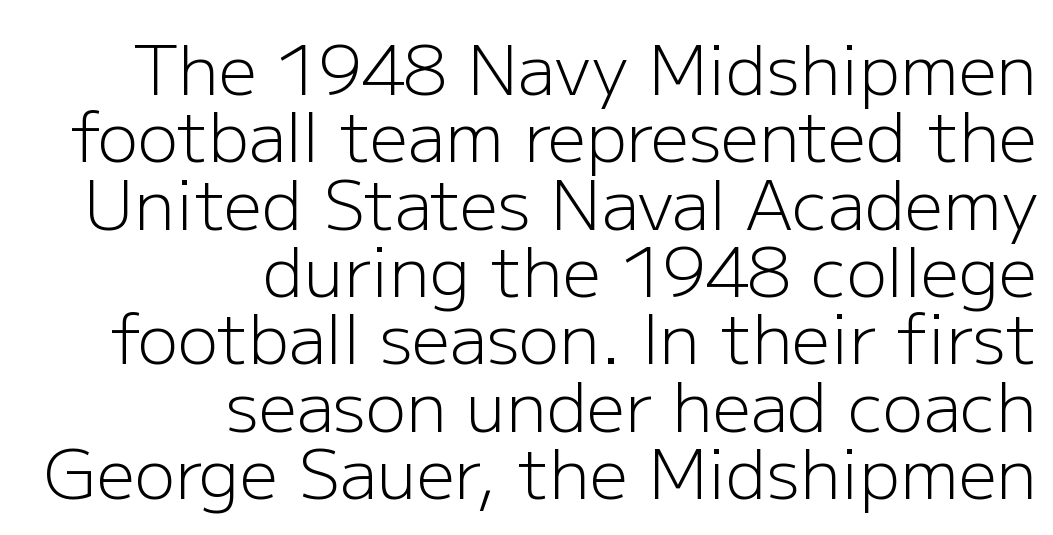
The image shows 68 px light sans-serif type, upright; set right-aligned, tight line spacing (0.99x), normal letter spacing, not underlined; low stroke contrast and a medium x-height.
